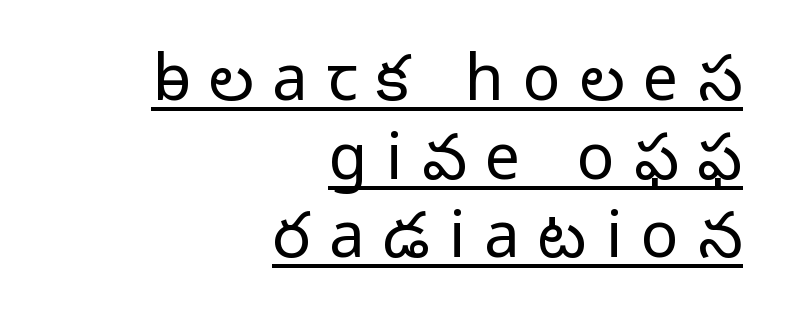
The rag falls on the left side of this text block. Summary of vertical rhythm: regular, with standard interline spacing. Looks like regular typesetting: each glyph gets only the width it needs. Letter spacing: wide.
